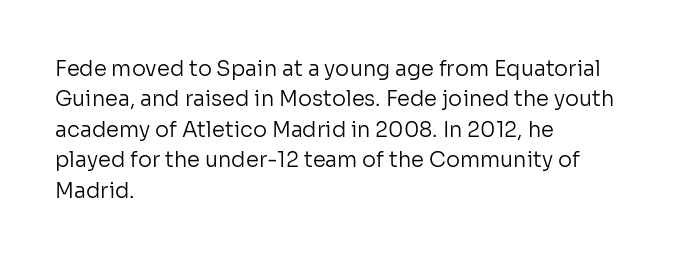
Letter spacing: default. Ink coverage per letter is moderate at most. The rag falls on the right side of this text block. Descenders are the only things crossing below the line. This block has exactly the height ordinary leading produces. This is the regular roman posture of the typeface.
